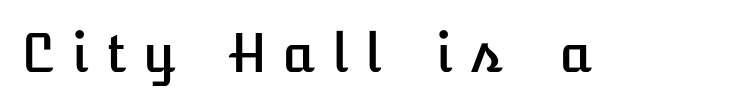
The image shows 53 px text type, upright; set unusually wide letter spacing (+0.29 em), not underlined; low stroke contrast and a medium x-height.
